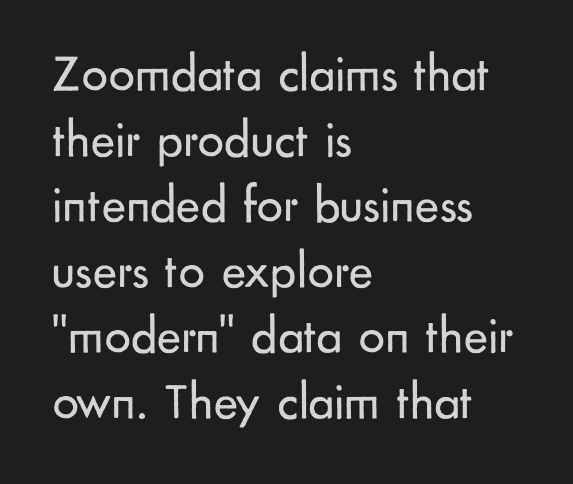
{"serif": "no", "italic": "no", "bold": "no", "weight": "regular", "width": "normal", "stroke_contrast": "low", "x_height": "small", "monospaced": "no", "underline": "no", "align": "left", "line_spacing": "normal", "line_spacing_ratio": 1.26, "letter_spacing": "normal", "letter_spacing_em": 0.0, "glyph_px": 52}
